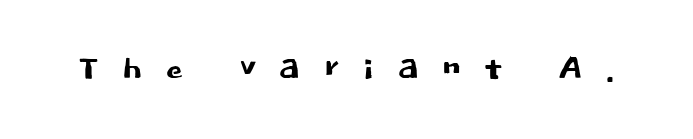
Nope, no serifs anywhere on these letters. Just letters on the line, the space beneath them empty. Here the designer chose a conventional face with non-uniform glyph widths. Tall strokes in this sample are plumb rather than angled.
